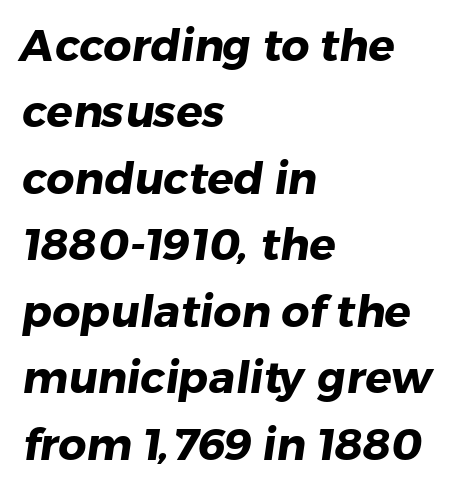
{"serif": "no", "bold": "yes", "weight": "heavy", "width": "normal", "stroke_contrast": "low", "x_height": "medium", "monospaced": "no", "underline": "no", "align": "left", "line_spacing": "normal", "line_spacing_ratio": 1.51, "letter_spacing": "normal", "letter_spacing_em": 0.0, "glyph_px": 44}
